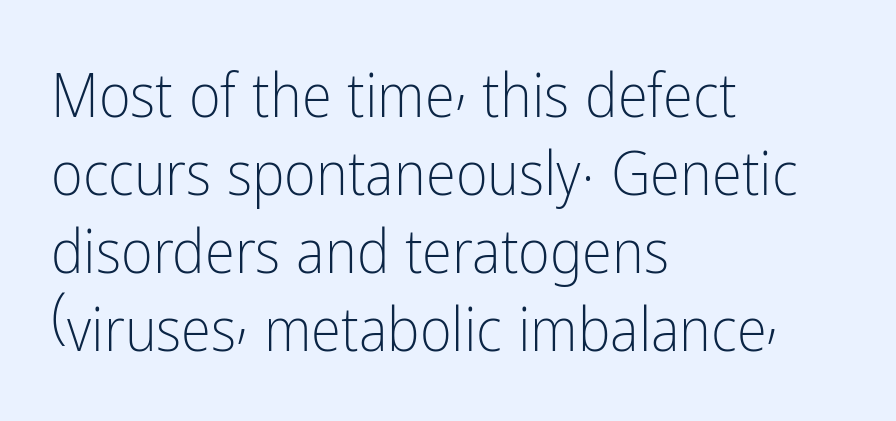
Q: Is the text bold? A: No.
Q: Is the text italic (slanted)? A: No, it is upright.
Q: Is the typeface a serif or a sans-serif typeface? A: Sans-serif.
Q: Is the text underlined? A: No.
Q: How is the paragraph aligned? A: Left-aligned.
Q: Is the spacing between letters normal or unusually wide? A: Normal.
Q: Is the spacing between lines tight, normal or loose? A: Normal.
Q: Width (condensed, normal, or wide)? A: Condensed.
Q: Stroke contrast? A: Low.
Q: x-height? A: Medium.
Q: Monospaced? A: No.
